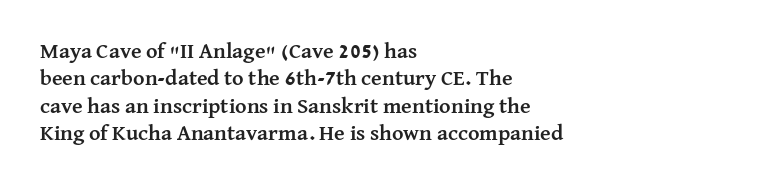
The image shows 22 px bold type, upright; set left-aligned, normal line spacing (1.25x), normal letter spacing, not underlined.
